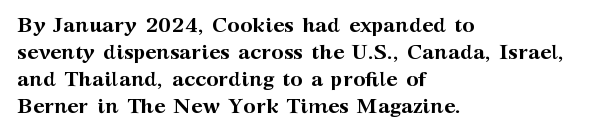
{"italic": "no", "bold": "yes", "underline": "no", "align": "left", "line_spacing": "normal", "line_spacing_ratio": 1.28, "letter_spacing": "normal", "letter_spacing_em": 0.0, "glyph_px": 21}
